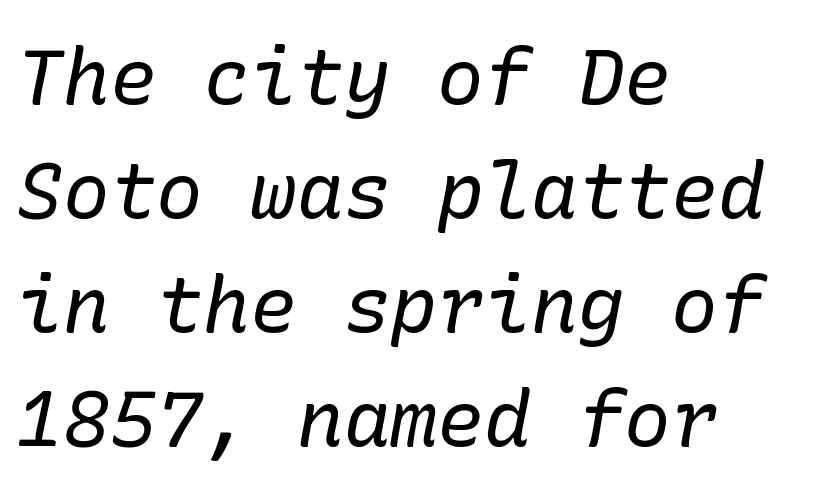
Q: Is the text bold? A: No.
Q: Is the text italic (slanted)? A: Yes, it leans right by about 10 degrees.
Q: Is the typeface a serif or a sans-serif typeface? A: Sans-serif.
Q: Is the text underlined? A: No.
Q: How is the paragraph aligned? A: Left-aligned.
Q: Is the spacing between letters normal or unusually wide? A: Normal.
Q: Is the spacing between lines tight, normal or loose? A: Normal.
Q: Width (condensed, normal, or wide)? A: Normal.
Q: Stroke contrast? A: Low.
Q: x-height? A: Medium.
